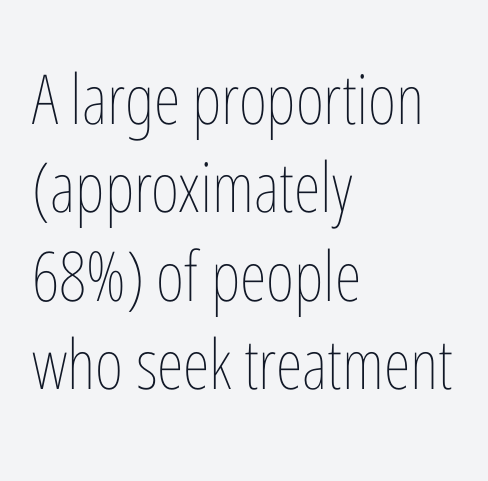
Default kerning and tracking; the words read as compact shapes. Regular leading. The letters stand upright; this is a roman face. Stroke thickness stays within the range of a standard reading face or lighter.
